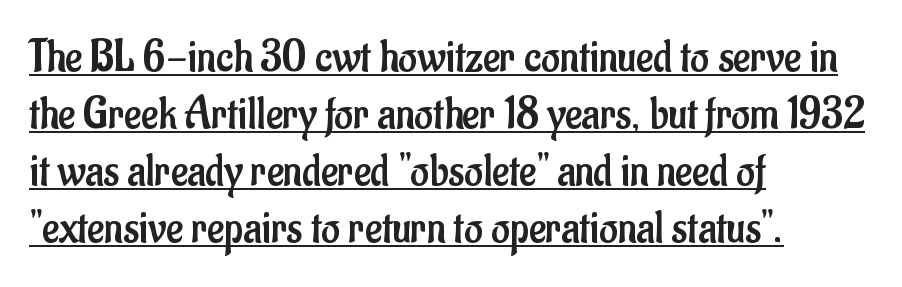
Q: Is the text bold? A: No.
Q: Is the text italic (slanted)? A: No, it is upright.
Q: Is the typeface a serif or a sans-serif typeface? A: Sans-serif.
Q: Is the text underlined? A: Yes.
Q: How is the paragraph aligned? A: Left-aligned.
Q: Is the spacing between letters normal or unusually wide? A: Normal.
Q: Width (condensed, normal, or wide)? A: Condensed.
Q: Stroke contrast? A: Low.
Q: x-height? A: Small.
Q: Monospaced? A: No.
